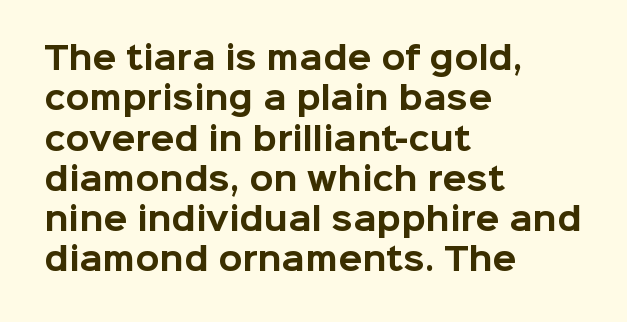
Stroke thickness is high; the sample reads as a true bold. Here the designer chose a conventional face with non-uniform glyph widths. Each line starts at the same left margin while the right side varies. The typeface chosen for these lines omits serifs. Normally led — the rows are evenly, conventionally spaced. Ascenders rise straight up at ninety degrees.
